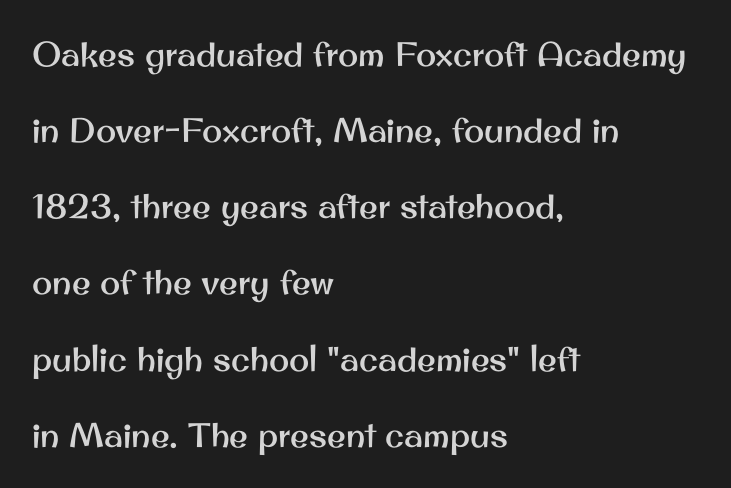
{"serif": "no", "italic": "no", "width": "normal", "stroke_contrast": "medium", "x_height": "small", "monospaced": "no", "underline": "no", "align": "left", "line_spacing": "loose", "line_spacing_ratio": 2.24, "letter_spacing": "normal", "letter_spacing_em": 0.0, "glyph_px": 34}
